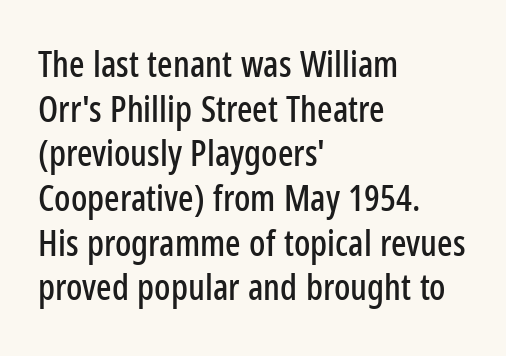
The letterforms sit shoulder to shoulder at normal distance. The lines in this sample share a left origin and differ only in where they stop. Examine the stroke ends and you'll find no serifs. The passage shown is typed in a proportional face where columns would drift. The area under the type is left untouched.
